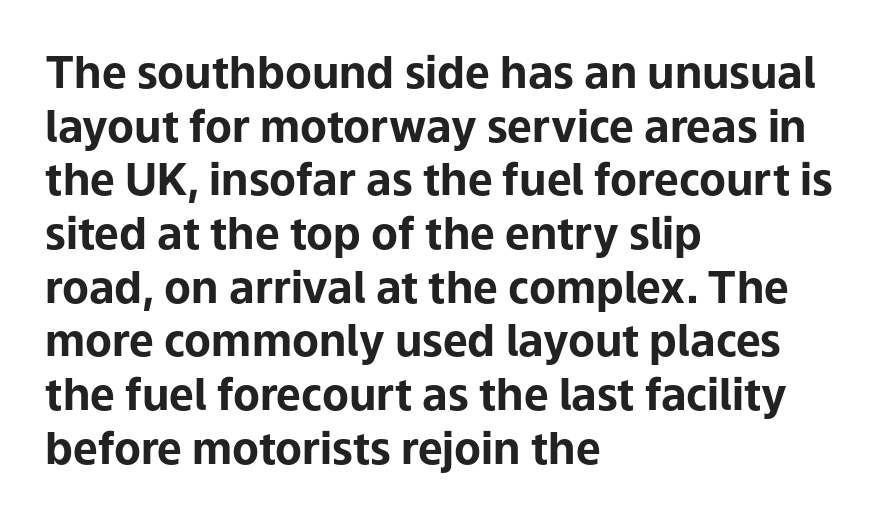
The lettering stays uniformly vertical, giving the passage a roman look. Varying glyph widths throughout — classic text-font behaviour. The compositor pushed each line to the left boundary. To sum up the face: it is a sans, with no serifs.
